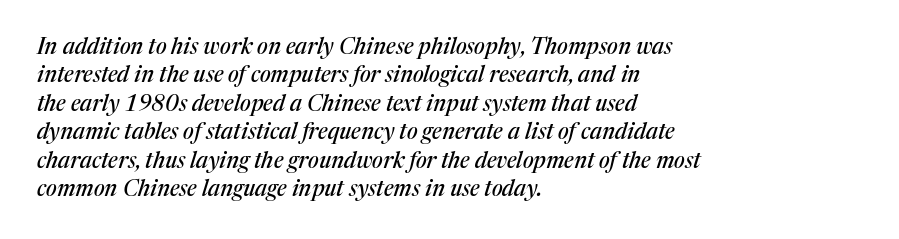
{"italic": "yes", "lean": "right", "slant_degrees": 17, "underline": "no", "align": "left", "line_spacing": "normal", "line_spacing_ratio": 1.29, "letter_spacing": "normal", "letter_spacing_em": 0.0, "glyph_px": 22}
